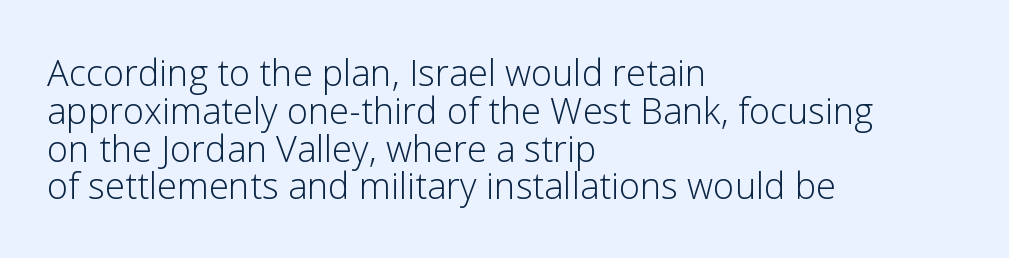
{"serif": "no", "italic": "no", "bold": "no", "weight": "light", "width": "normal", "stroke_contrast": "low", "x_height": "medium", "monospaced": "no", "underline": "no", "align": "left", "line_spacing": "tight", "line_spacing_ratio": 1.05, "letter_spacing": "normal", "letter_spacing_em": 0.0, "glyph_px": 36}
